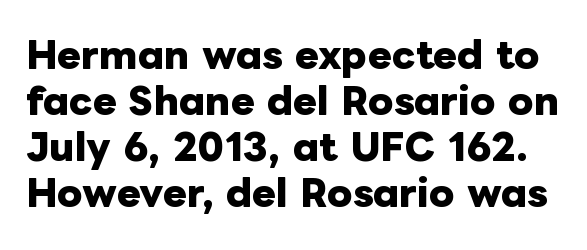
Q: Is the text bold? A: Yes.
Q: Is the text italic (slanted)? A: No, it is upright.
Q: Is the text underlined? A: No.
Q: Is the spacing between letters normal or unusually wide? A: Normal.
Q: Is the spacing between lines tight, normal or loose? A: Normal.
Q: Width (condensed, normal, or wide)? A: Normal.
Q: Stroke contrast? A: Low.
Q: x-height? A: Medium.
Q: Monospaced? A: No.
